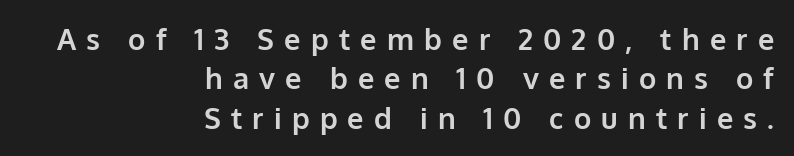
{"serif": "no", "italic": "no", "bold": "yes", "weight": "bold", "width": "normal", "stroke_contrast": "low", "x_height": "medium", "monospaced": "no", "underline": "no", "align": "right", "line_spacing": "normal", "line_spacing_ratio": 1.36, "letter_spacing": "wide", "letter_spacing_em": 0.35, "glyph_px": 29}
